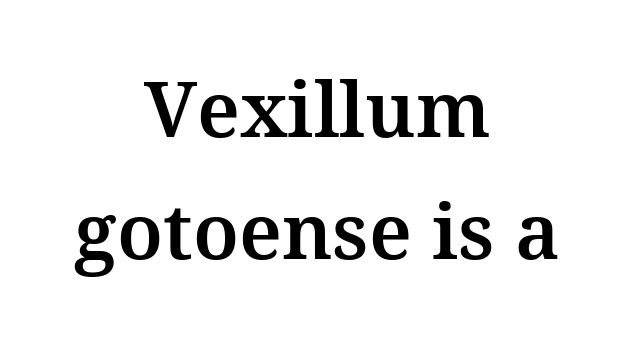
{"serif": "yes", "italic": "no", "width": "normal", "stroke_contrast": "medium", "x_height": "medium", "monospaced": "no", "underline": "no", "align": "center", "line_spacing": "normal", "line_spacing_ratio": 1.58, "letter_spacing": "normal", "letter_spacing_em": 0.0, "glyph_px": 77}
